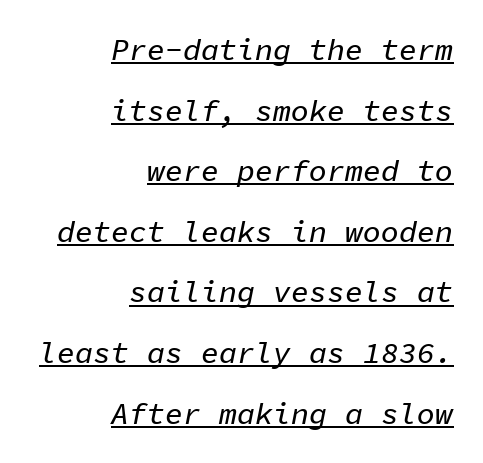
Q: Is the text italic (slanted)? A: Yes, it leans right by about 11 degrees.
Q: Is the text underlined? A: Yes.
Q: How is the paragraph aligned? A: Right-aligned.
Q: Is the spacing between letters normal or unusually wide? A: Normal.
Q: Is the spacing between lines tight, normal or loose? A: Loose.
Q: Width (condensed, normal, or wide)? A: Normal.
Q: Stroke contrast? A: Low.
Q: x-height? A: Medium.
Q: Monospaced? A: Yes.
